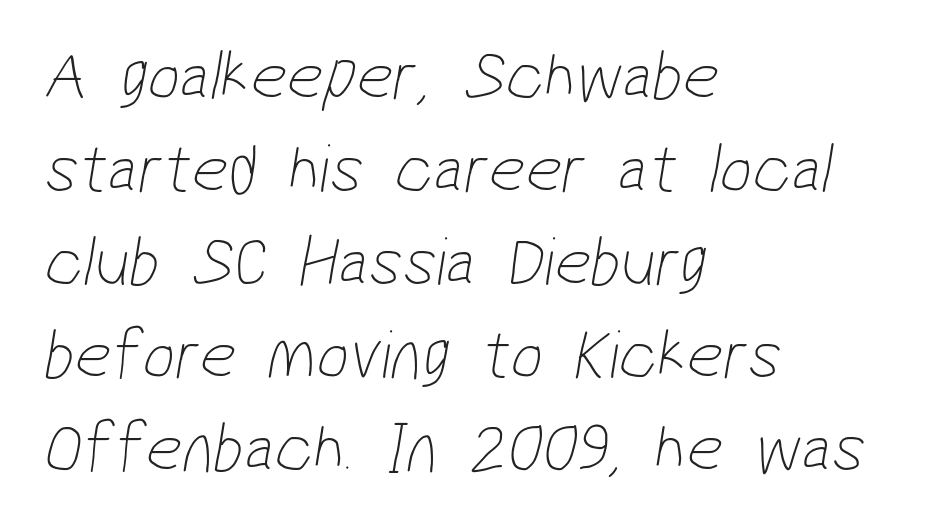
The image shows 71 px thin, condensed sans-serif type; set left-aligned, normal line spacing (1.31x), normal letter spacing, not underlined; low stroke contrast and a medium x-height.
